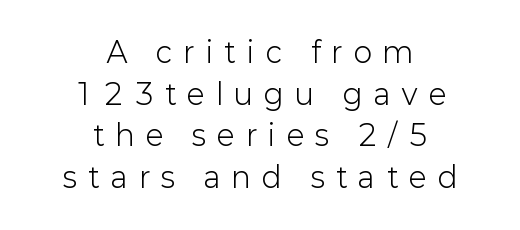
Descenders are the only things crossing below the line. Ink coverage per letter is moderate at most. Someone cranked the tracking dial way up on this one. Serif or sans? Sans — the stroke terminals are bare. Neither beginnings nor endings align; midpoints do.
